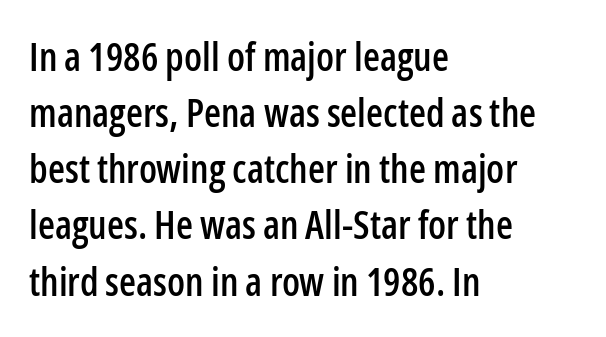
{"serif": "no", "italic": "no", "width": "condensed", "stroke_contrast": "low", "x_height": "medium", "monospaced": "no", "underline": "no", "align": "left", "line_spacing": "normal", "line_spacing_ratio": 1.44, "letter_spacing": "normal", "letter_spacing_em": 0.0, "glyph_px": 39}
